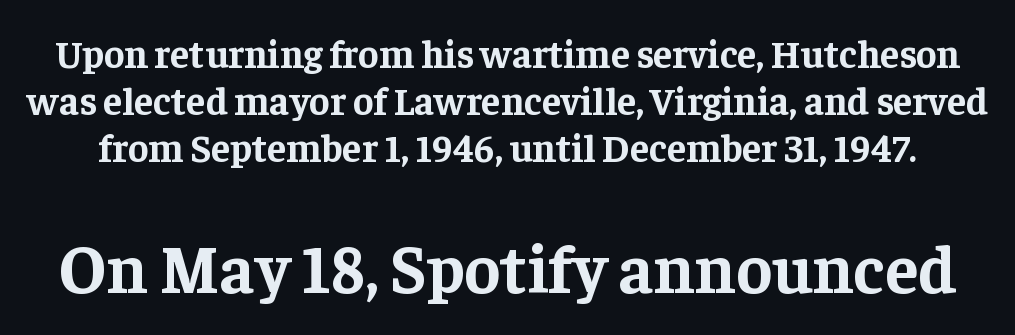
{"serif": "yes", "italic": "no", "bold": "yes", "weight": "bold", "width": "normal", "stroke_contrast": "low", "x_height": "medium", "monospaced": "no", "underline": "no", "line_spacing_ratio": 1.2, "letter_spacing": "normal", "letter_spacing_em": 0.0, "larger_block": "second", "size_ratio": 1.74, "glyph_px": 68}
